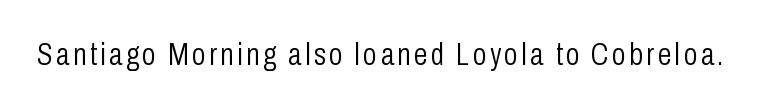
Q: Is the text bold? A: No.
Q: Is the text italic (slanted)? A: No, it is upright.
Q: Is the typeface a serif or a sans-serif typeface? A: Sans-serif.
Q: Is the text underlined? A: No.
Q: Width (condensed, normal, or wide)? A: Condensed.
Q: Stroke contrast? A: Low.
Q: x-height? A: Medium.
Q: Monospaced? A: No.
